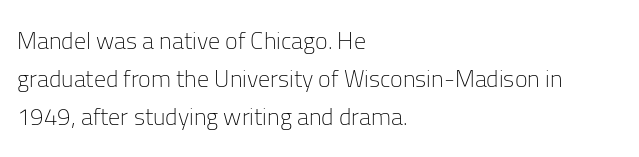
{"italic": "no", "bold": "no", "underline": "no", "align": "left", "line_spacing": "normal", "line_spacing_ratio": 1.59, "letter_spacing": "normal", "letter_spacing_em": 0.0, "glyph_px": 24}
